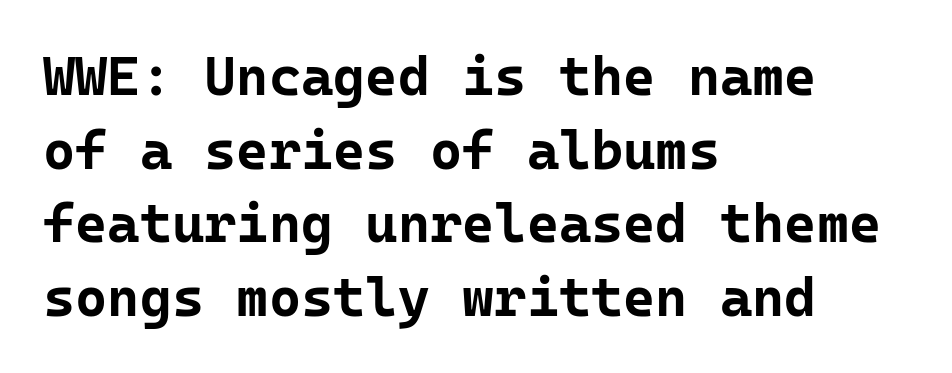
{"serif": "no", "italic": "no", "bold": "yes", "weight": "bold", "width": "normal", "stroke_contrast": "low", "x_height": "medium", "monospaced": "yes", "underline": "no", "align": "left", "line_spacing": "normal", "line_spacing_ratio": 1.34, "letter_spacing": "normal", "letter_spacing_em": 0.0, "glyph_px": 55}
